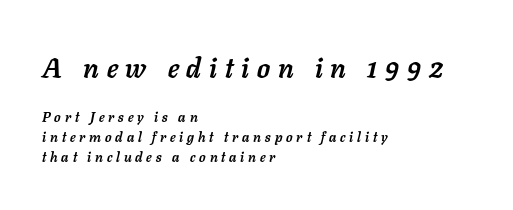
The image shows 28 px semibold type, italic (leaning right); set left-aligned, normal line spacing (1.43x), unusually wide letter spacing (+0.28 em), not underlined; the first (top) block is 2.0x larger; low stroke contrast and a medium x-height.
